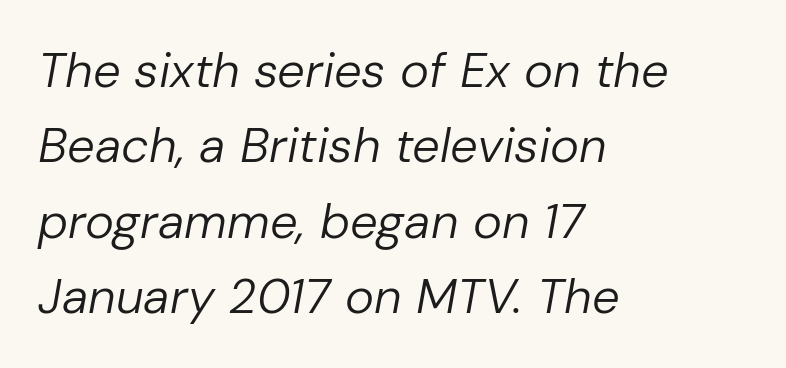
The image shows 49 px regular-weight type, italic (leaning right); set left-aligned, normal line spacing (1.54x), normal letter spacing, not underlined; low stroke contrast and a medium x-height.
